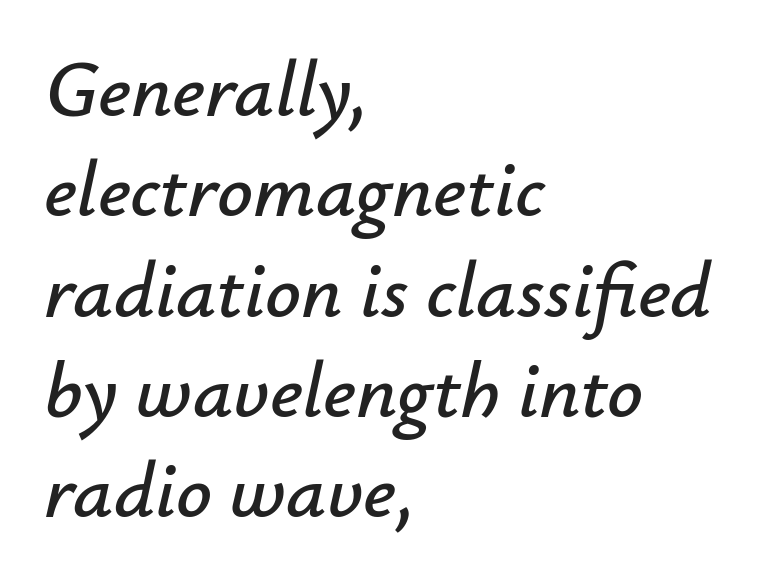
Q: Is the text italic (slanted)? A: Yes, it leans right by about 12 degrees.
Q: Is the text underlined? A: No.
Q: How is the paragraph aligned? A: Left-aligned.
Q: Is the spacing between letters normal or unusually wide? A: Normal.
Q: Is the spacing between lines tight, normal or loose? A: Normal.
Q: Width (condensed, normal, or wide)? A: Normal.
Q: Stroke contrast? A: Low.
Q: x-height? A: Small.
Q: Monospaced? A: No.
